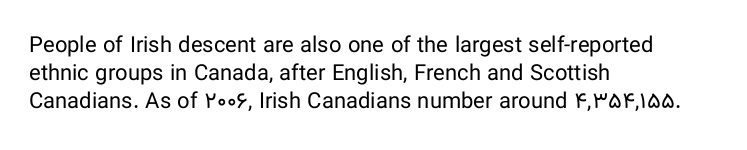
Q: Is the text bold? A: No.
Q: Is the text italic (slanted)? A: No, it is upright.
Q: Is the text underlined? A: No.
Q: How is the paragraph aligned? A: Left-aligned.
Q: Is the spacing between letters normal or unusually wide? A: Normal.
Q: Is the spacing between lines tight, normal or loose? A: Normal.
